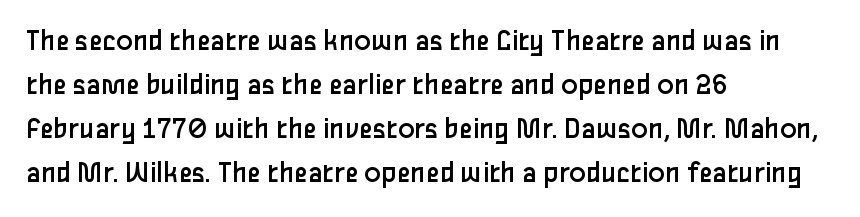
Q: Is the text bold? A: No.
Q: Is the text italic (slanted)? A: No, it is upright.
Q: Is the typeface a serif or a sans-serif typeface? A: Sans-serif.
Q: Is the text underlined? A: No.
Q: How is the paragraph aligned? A: Left-aligned.
Q: Is the spacing between letters normal or unusually wide? A: Normal.
Q: Is the spacing between lines tight, normal or loose? A: Normal.
Q: Width (condensed, normal, or wide)? A: Normal.
Q: Stroke contrast? A: Low.
Q: x-height? A: Medium.
Q: Monospaced? A: No.
